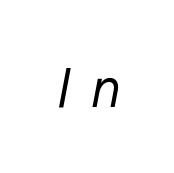
No word sits above an underline. The face used here is proportionally spaced, like ordinary book or web type. The face used here has a pronounced slope to its letters. Is the letter spacing exaggerated? Yes — the characters are pushed far apart. Weight: regular or lighter.
